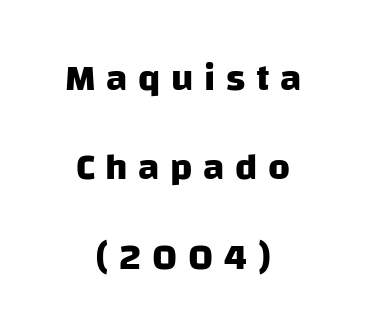
{"serif": "no", "bold": "yes", "weight": "heavy", "width": "normal", "stroke_contrast": "low", "x_height": "large", "monospaced": "no", "underline": "no", "align": "center", "line_spacing": "loose", "line_spacing_ratio": 2.35, "letter_spacing": "wide", "letter_spacing_em": 0.28, "glyph_px": 38}
